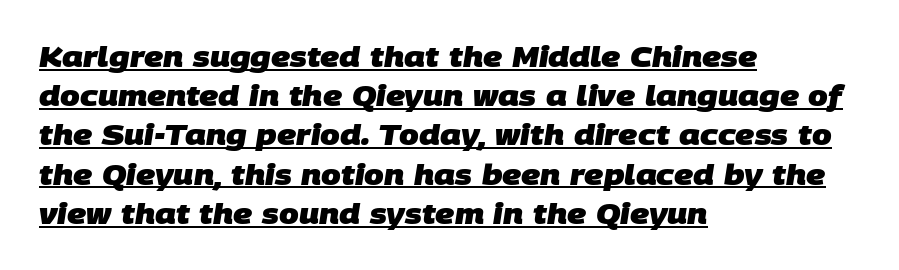
Q: Is the text bold? A: Yes.
Q: Is the typeface a serif or a sans-serif typeface? A: Sans-serif.
Q: Is the text underlined? A: Yes.
Q: How is the paragraph aligned? A: Left-aligned.
Q: Is the spacing between letters normal or unusually wide? A: Normal.
Q: Is the spacing between lines tight, normal or loose? A: Normal.
Q: Width (condensed, normal, or wide)? A: Normal.
Q: Stroke contrast? A: Low.
Q: x-height? A: Large.
Q: Monospaced? A: No.
